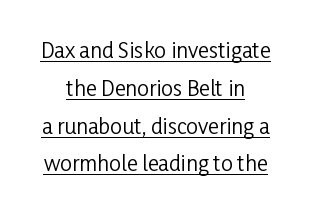
Somebody hit Ctrl+U on this one — the words are underlined. Compared with a flush-left layout, this one balances lines on the center instead. The font sits on the lighter half of the weight spectrum, regular included. Letter spacing: default. Tall strokes in this sample are plumb rather than angled.
